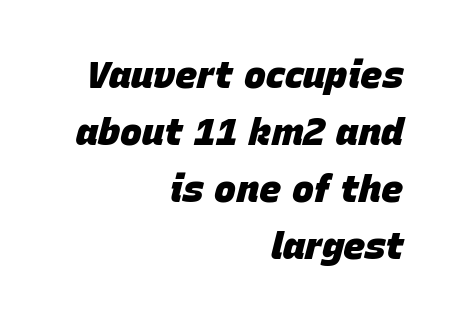
{"italic": "yes", "lean": "right", "slant_degrees": 15, "bold": "yes", "weight": "heavy", "width": "normal", "stroke_contrast": "low", "x_height": "large", "monospaced": "no", "underline": "no", "align": "right", "line_spacing": "normal", "line_spacing_ratio": 1.54, "letter_spacing": "normal", "letter_spacing_em": 0.0, "glyph_px": 37}
